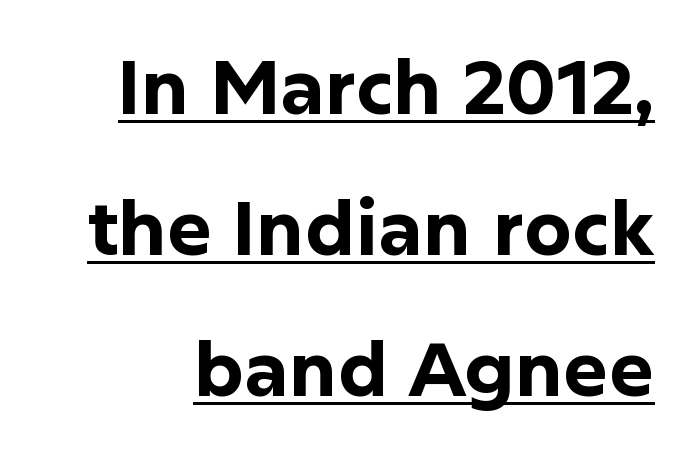
{"serif": "no", "italic": "no", "bold": "yes", "weight": "bold", "width": "normal", "stroke_contrast": "low", "x_height": "medium", "monospaced": "no", "underline": "yes", "line_spacing_ratio": 1.88, "letter_spacing": "normal", "letter_spacing_em": 0.0, "glyph_px": 75}
